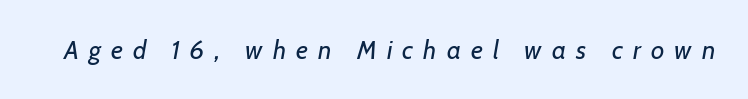
Is this a heavy cut? Hardly; it is regular or lighter. Lines of text with bare space underneath. It's the slanting kind of type. How are the letters spaced? Widely, with obvious added tracking.
